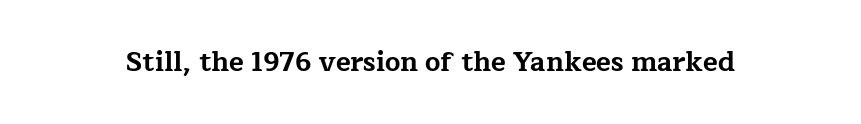
Q: Is the text bold? A: Yes.
Q: Is the text italic (slanted)? A: No, it is upright.
Q: Is the text underlined? A: No.
Q: Is the spacing between letters normal or unusually wide? A: Normal.
